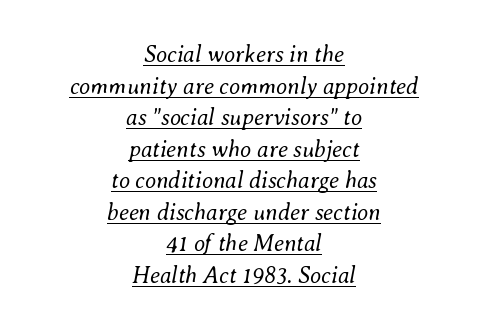
{"italic": "yes", "lean": "right", "slant_degrees": 8, "bold": "no", "underline": "yes", "align": "center", "line_spacing": "normal", "line_spacing_ratio": 1.37, "letter_spacing": "normal", "letter_spacing_em": 0.0, "glyph_px": 23}
